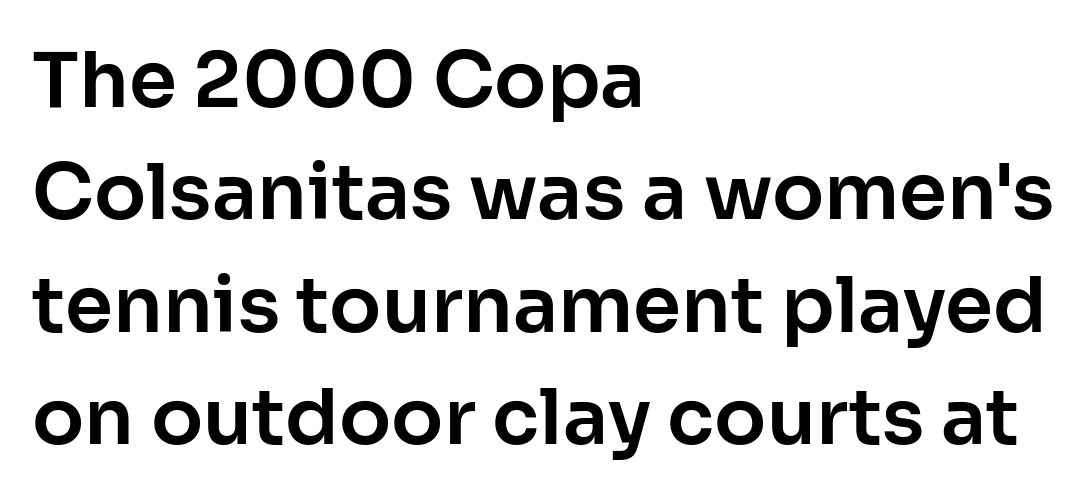
The image shows 77 px sans-serif type, upright; set left-aligned, normal line spacing (1.46x), normal letter spacing, not underlined; low stroke contrast and a medium x-height.
